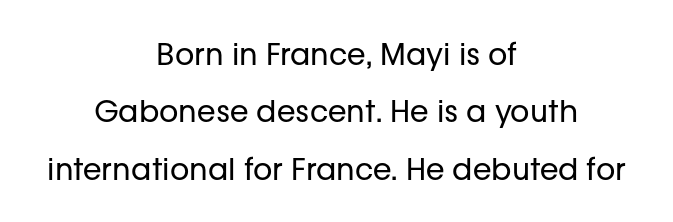
Q: Is the text bold? A: No.
Q: Is the text italic (slanted)? A: No, it is upright.
Q: Is the typeface a serif or a sans-serif typeface? A: Sans-serif.
Q: Is the text underlined? A: No.
Q: How is the paragraph aligned? A: Centered.
Q: Is the spacing between letters normal or unusually wide? A: Normal.
Q: Is the spacing between lines tight, normal or loose? A: Loose.
Q: Width (condensed, normal, or wide)? A: Normal.
Q: Stroke contrast? A: Low.
Q: x-height? A: Medium.
Q: Monospaced? A: No.
